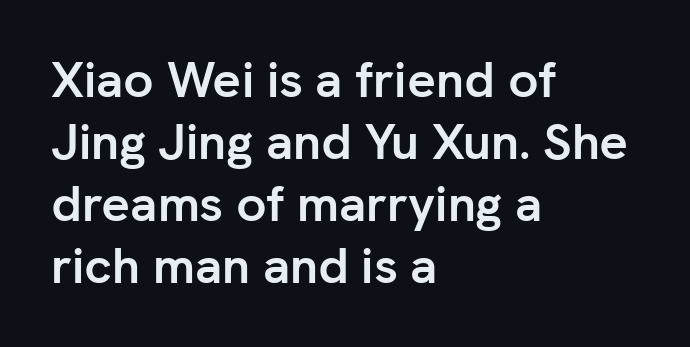
Q: Is the text bold? A: Yes.
Q: Is the text italic (slanted)? A: No, it is upright.
Q: Is the typeface a serif or a sans-serif typeface? A: Sans-serif.
Q: Is the text underlined? A: No.
Q: How is the paragraph aligned? A: Left-aligned.
Q: Is the spacing between letters normal or unusually wide? A: Normal.
Q: Width (condensed, normal, or wide)? A: Normal.
Q: Stroke contrast? A: Low.
Q: x-height? A: Medium.
Q: Monospaced? A: No.
